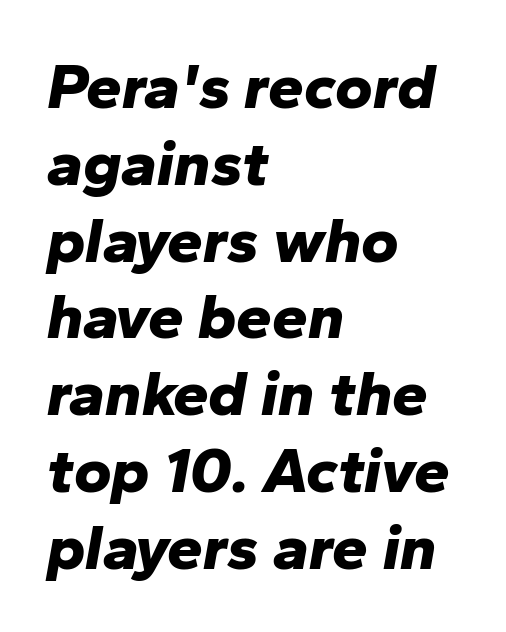
Q: Is the text bold? A: Yes.
Q: Is the text italic (slanted)? A: Yes, it leans right by about 10 degrees.
Q: Is the text underlined? A: No.
Q: How is the paragraph aligned? A: Left-aligned.
Q: Is the spacing between letters normal or unusually wide? A: Normal.
Q: Width (condensed, normal, or wide)? A: Normal.
Q: Stroke contrast? A: Low.
Q: x-height? A: Medium.
Q: Monospaced? A: No.
